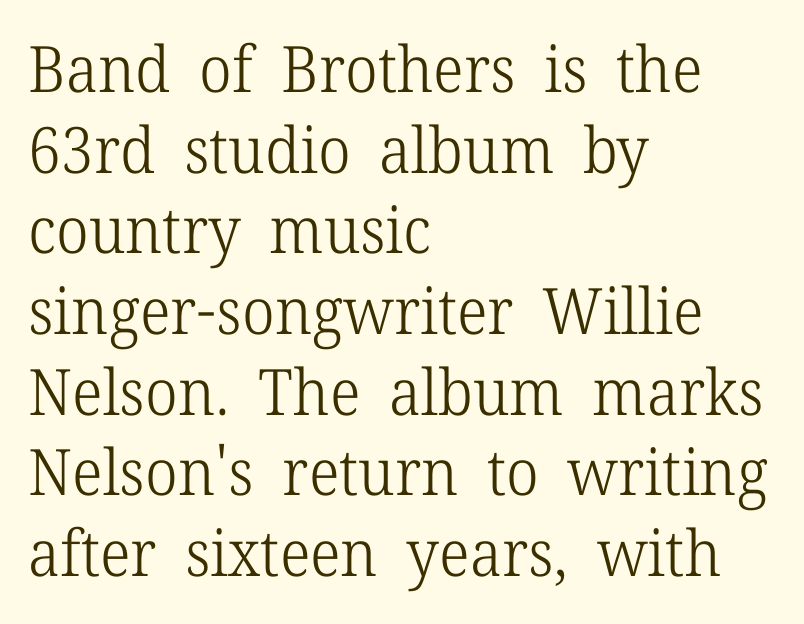
Q: Is the text bold? A: No.
Q: Is the text italic (slanted)? A: No, it is upright.
Q: Is the typeface a serif or a sans-serif typeface? A: Serif.
Q: Is the text underlined? A: No.
Q: How is the paragraph aligned? A: Left-aligned.
Q: Is the spacing between letters normal or unusually wide? A: Normal.
Q: Is the spacing between lines tight, normal or loose? A: Normal.
Q: Width (condensed, normal, or wide)? A: Normal.
Q: Stroke contrast? A: Low.
Q: x-height? A: Medium.
Q: Monospaced? A: No.
